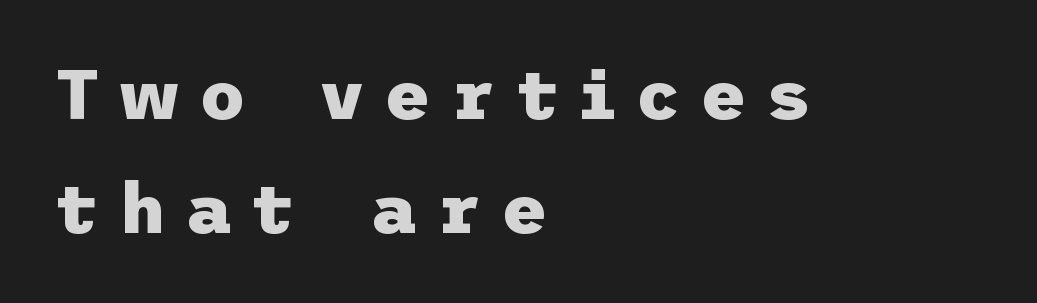
{"serif": "no", "italic": "no", "bold": "yes", "weight": "heavy", "width": "normal", "stroke_contrast": "low", "x_height": "medium", "underline": "no", "align": "left", "line_spacing": "normal", "line_spacing_ratio": 1.6, "letter_spacing": "wide", "letter_spacing_em": 0.27, "glyph_px": 71}
